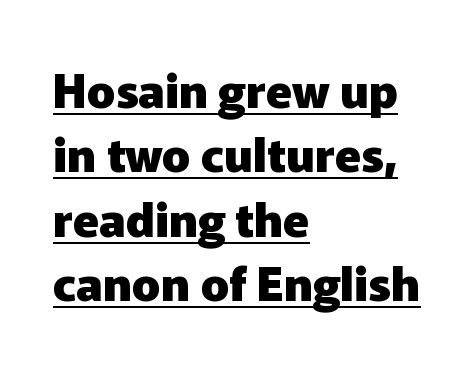
Q: Is the text bold? A: Yes.
Q: Is the text italic (slanted)? A: No, it is upright.
Q: Is the typeface a serif or a sans-serif typeface? A: Sans-serif.
Q: Is the text underlined? A: Yes.
Q: How is the paragraph aligned? A: Left-aligned.
Q: Is the spacing between letters normal or unusually wide? A: Normal.
Q: Is the spacing between lines tight, normal or loose? A: Normal.
Q: Width (condensed, normal, or wide)? A: Normal.
Q: Stroke contrast? A: Low.
Q: x-height? A: Medium.
Q: Monospaced? A: No.
